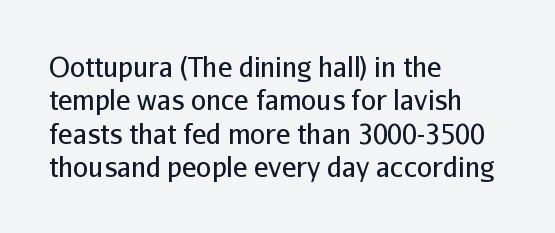
No letter is thick-stroked: the sample isn't bold. This rendering leaves character spacing at its baseline value. A bare baseline throughout the passage. Line beginnings align vertically; line endings do not. This sample uses an upright cut, with every glyph sitting square on the baseline.
